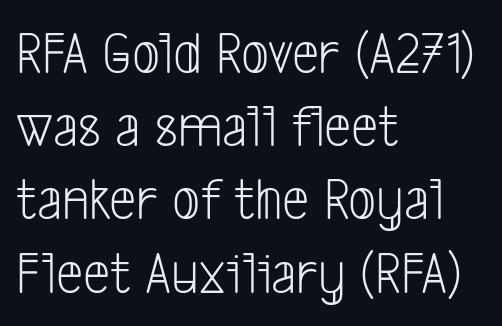
The image shows 61 px light, condensed sans-serif type; set left-aligned, line spacing 1.2x, normal letter spacing, not underlined; low stroke contrast and a medium x-height.
